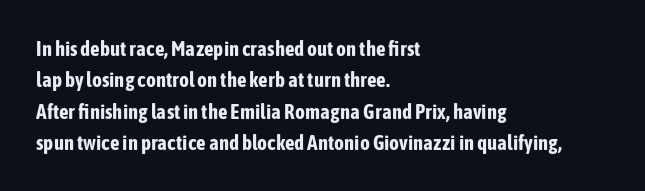
Q: Is the text bold? A: Yes.
Q: Is the text italic (slanted)? A: No, it is upright.
Q: Is the text underlined? A: No.
Q: How is the paragraph aligned? A: Left-aligned.
Q: Is the spacing between letters normal or unusually wide? A: Normal.
Q: Is the spacing between lines tight, normal or loose? A: Normal.
